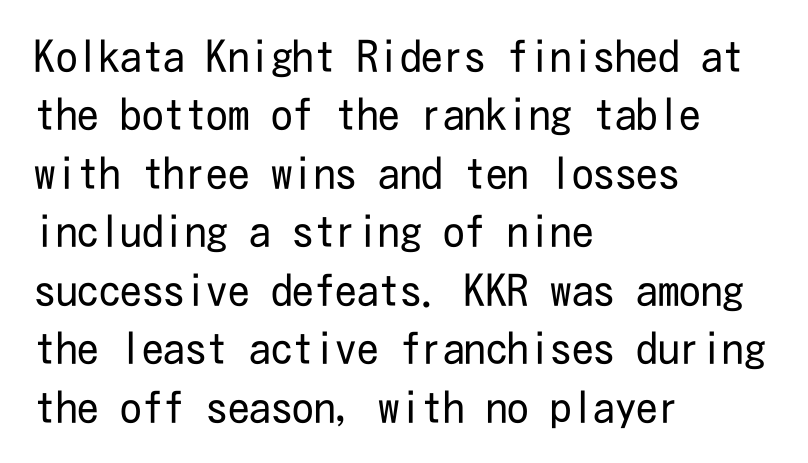
Q: Is the text bold? A: No.
Q: Is the text italic (slanted)? A: No, it is upright.
Q: Is the typeface a serif or a sans-serif typeface? A: Sans-serif.
Q: Is the text underlined? A: No.
Q: How is the paragraph aligned? A: Left-aligned.
Q: Is the spacing between letters normal or unusually wide? A: Normal.
Q: Is the spacing between lines tight, normal or loose? A: Normal.
Q: Width (condensed, normal, or wide)? A: Condensed.
Q: Stroke contrast? A: Low.
Q: x-height? A: Medium.
